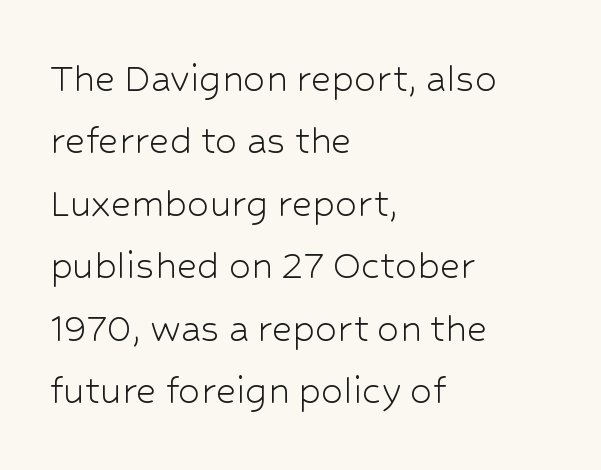
The image shows 44 px light sans-serif type, upright; set left-aligned, normal line spacing (1.42x), normal letter spacing, not underlined; low stroke contrast and a medium x-height.
